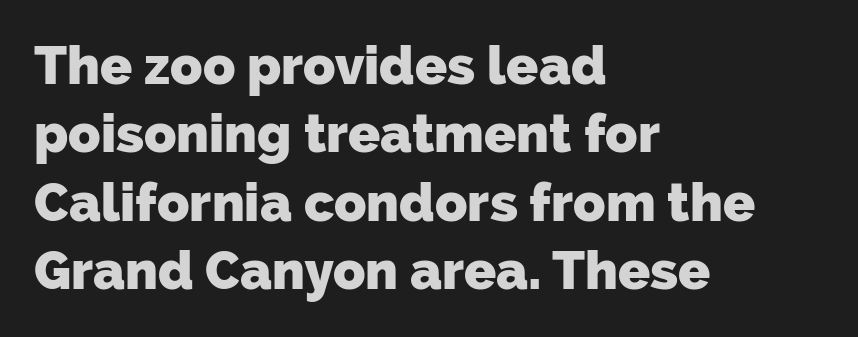
Leading matches the norm, producing a regular column. Check where the strokes stop: nothing finishes them off — pure sans. Teacher's note: observe the even left margin — that is flush-left alignment. A bare baseline throughout the passage.
